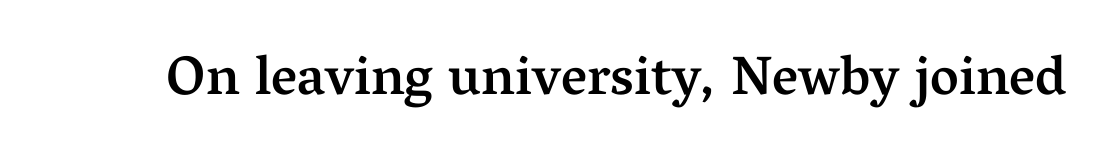
The image shows 55 px semibold serif type, upright; set normal letter spacing, not underlined; medium stroke contrast and a medium x-height.
